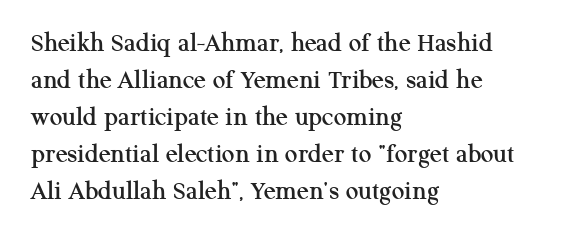
Q: Is the text italic (slanted)? A: No, it is upright.
Q: Is the typeface a serif or a sans-serif typeface? A: Serif.
Q: Is the text underlined? A: No.
Q: How is the paragraph aligned? A: Left-aligned.
Q: Is the spacing between letters normal or unusually wide? A: Normal.
Q: Is the spacing between lines tight, normal or loose? A: Normal.
Q: Width (condensed, normal, or wide)? A: Normal.
Q: Stroke contrast? A: Medium.
Q: x-height? A: Medium.
Q: Monospaced? A: No.
